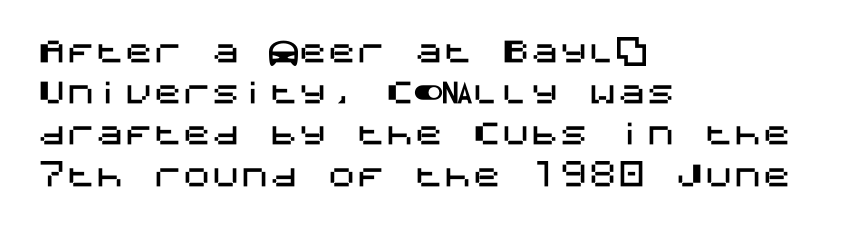
Q: Is the text italic (slanted)? A: No, it is upright.
Q: Is the typeface a serif or a sans-serif typeface? A: Sans-serif.
Q: Is the text underlined? A: No.
Q: How is the paragraph aligned? A: Left-aligned.
Q: Is the spacing between letters normal or unusually wide? A: Normal.
Q: Is the spacing between lines tight, normal or loose? A: Normal.
Q: Width (condensed, normal, or wide)? A: Normal.
Q: Stroke contrast? A: Medium.
Q: x-height? A: Large.
